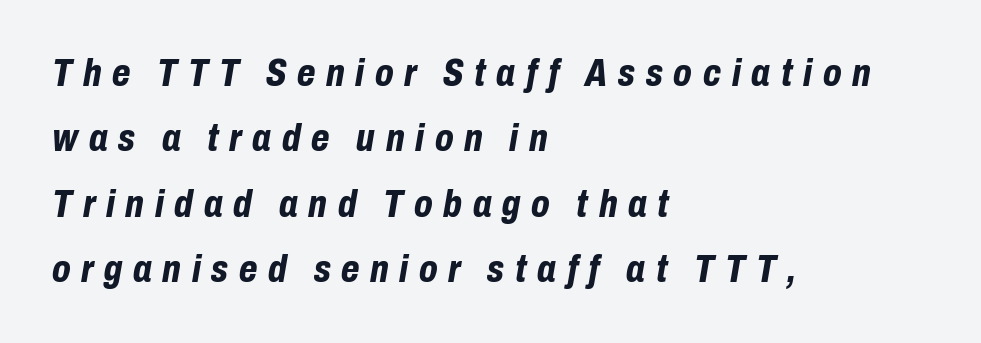
Q: Is the text bold? A: Yes.
Q: Is the text italic (slanted)? A: Yes, it leans right by about 10 degrees.
Q: Is the text underlined? A: No.
Q: How is the paragraph aligned? A: Left-aligned.
Q: Is the spacing between letters normal or unusually wide? A: Unusually wide.
Q: Width (condensed, normal, or wide)? A: Condensed.
Q: Stroke contrast? A: Low.
Q: x-height? A: Medium.
Q: Monospaced? A: No.
